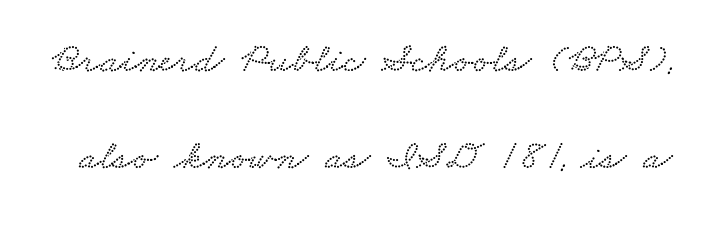
The image shows 42 px wide type; set loose line spacing (2.31x), normal letter spacing, not underlined; low stroke contrast and a small x-height.
